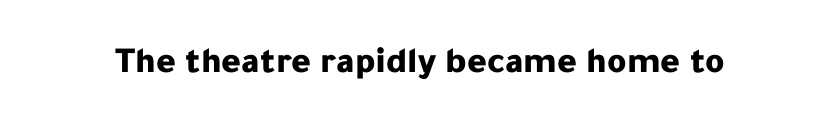
The image shows 37 px bold sans-serif type, upright; set normal letter spacing, not underlined; low stroke contrast and a medium x-height.
